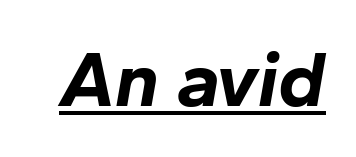
Q: Is the text bold? A: Yes.
Q: Is the text italic (slanted)? A: Yes, it leans right by about 10 degrees.
Q: Is the text underlined? A: Yes.
Q: Is the spacing between letters normal or unusually wide? A: Normal.
Q: Width (condensed, normal, or wide)? A: Normal.
Q: Stroke contrast? A: Low.
Q: x-height? A: Medium.
Q: Monospaced? A: No.
